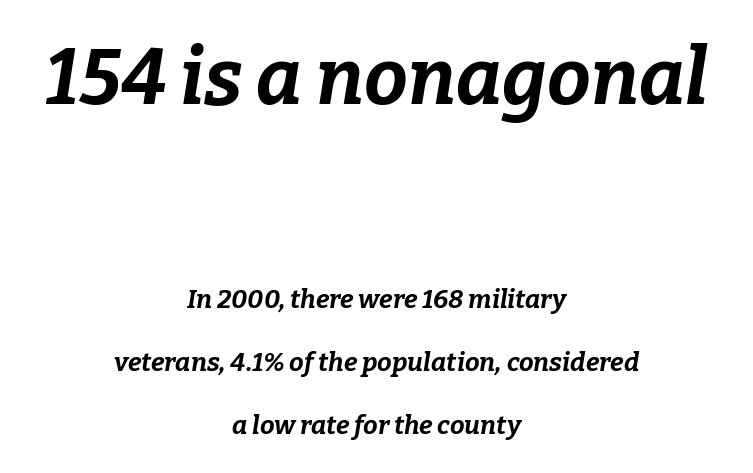
Is the type slanted? Yes — the strokes lean at a clear angle. This rendering uses center alignment, leaving both contours irregular but symmetric. Caption: bold face, heavy strokes. A student would notice the top passage is typeset larger than what follows. Whoever set this chose breathing room over compactness in the vertical rhythm. Type without underlining.
